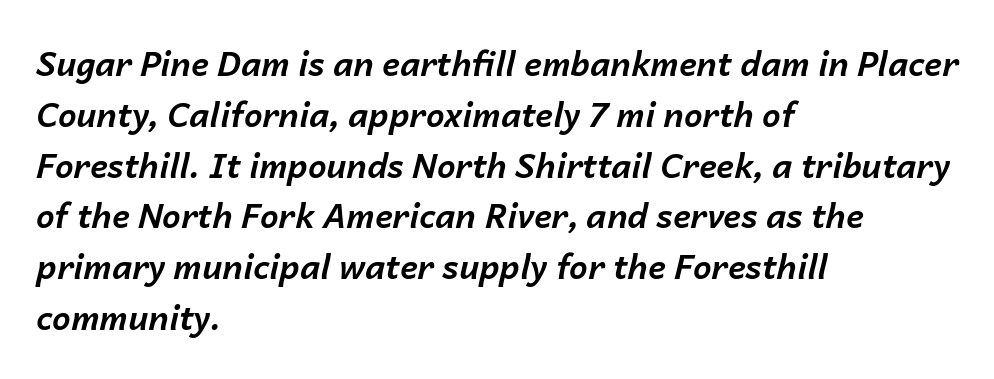
The image shows 33 px bold type, italic (leaning right); set left-aligned, normal line spacing (1.54x), normal letter spacing, not underlined; low stroke contrast and a medium x-height.
